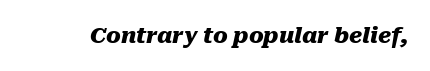
Q: Is the text bold? A: Yes.
Q: Is the text italic (slanted)? A: Yes, it leans right by about 10 degrees.
Q: Is the text underlined? A: No.
Q: Is the spacing between letters normal or unusually wide? A: Normal.
